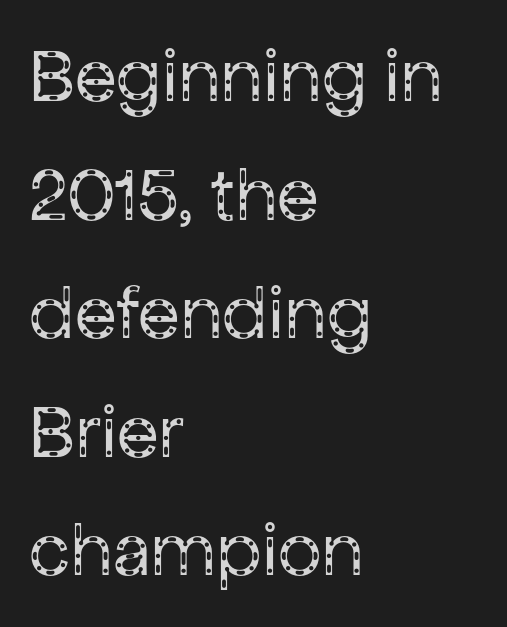
The image shows 77 px regular-weight sans-serif type, upright; set left-aligned, normal line spacing (1.54x), normal letter spacing, not underlined; low stroke contrast and a medium x-height.
